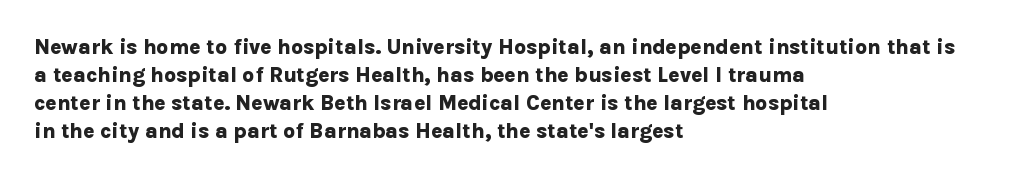
{"italic": "no", "bold": "yes", "underline": "no", "align": "left", "line_spacing": "normal", "line_spacing_ratio": 1.34, "letter_spacing": "normal", "letter_spacing_em": 0.0, "glyph_px": 21}
